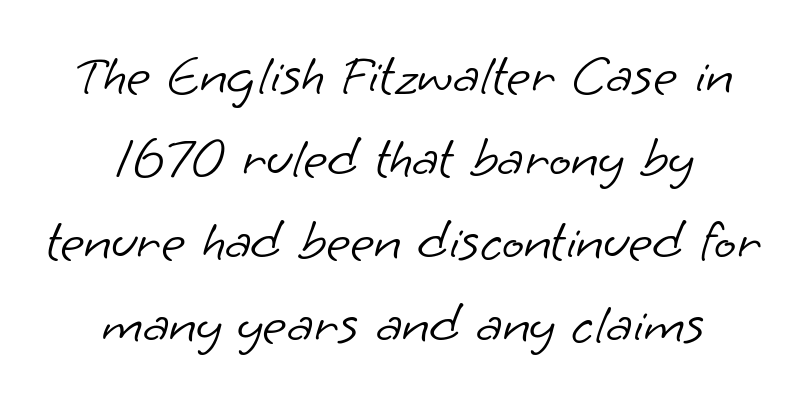
The image shows 58 px light sans-serif type; set centered, normal line spacing (1.43x), normal letter spacing, not underlined; low stroke contrast and a small x-height.
